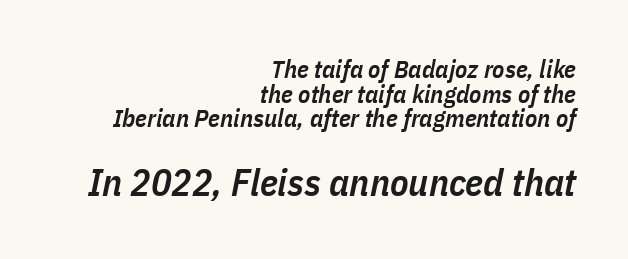
Each row of text sits above clean, open space. Look at the glyph heights: the lower group is clearly the bigger setting. Line endings align vertically; line beginnings do not. Compared with ordinary roman type, these characters are visibly tilted. Cramped leading.
